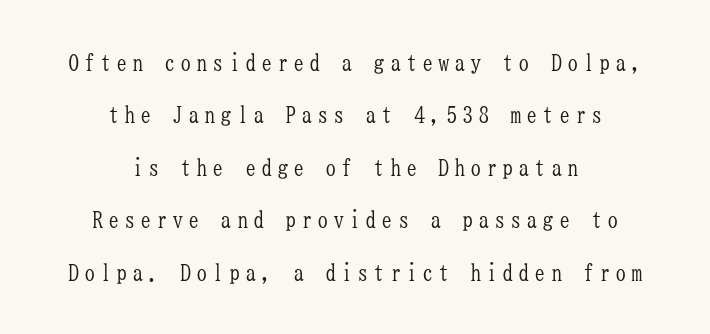
The face used here is rendered with a markedly widened letterfit. What's the leading like? Stretched, with rows far apart. Plain, unruled lines of type. Compared with a flush-left layout, this one balances lines on the center instead.
